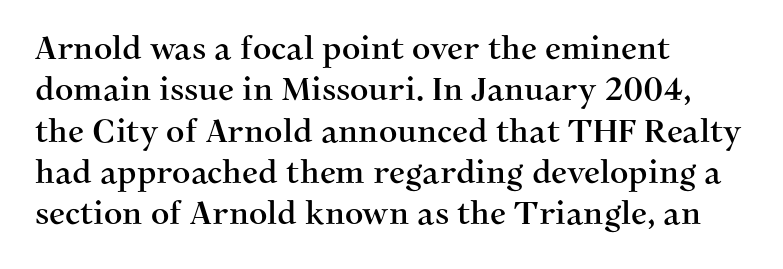
Q: Is the text italic (slanted)? A: No, it is upright.
Q: Is the typeface a serif or a sans-serif typeface? A: Serif.
Q: Is the text underlined? A: No.
Q: How is the paragraph aligned? A: Left-aligned.
Q: Is the spacing between letters normal or unusually wide? A: Normal.
Q: Is the spacing between lines tight, normal or loose? A: Normal.
Q: Width (condensed, normal, or wide)? A: Normal.
Q: Stroke contrast? A: Medium.
Q: x-height? A: Medium.
Q: Monospaced? A: No.
